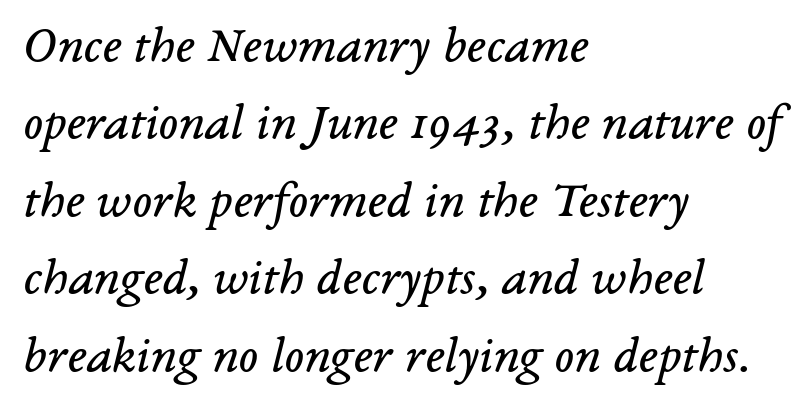
Q: Is the text bold? A: No.
Q: Is the text italic (slanted)? A: Yes, it leans right by about 14 degrees.
Q: Is the typeface a serif or a sans-serif typeface? A: Serif.
Q: Is the text underlined? A: No.
Q: How is the paragraph aligned? A: Left-aligned.
Q: Is the spacing between letters normal or unusually wide? A: Normal.
Q: Is the spacing between lines tight, normal or loose? A: Normal.
Q: Width (condensed, normal, or wide)? A: Normal.
Q: Stroke contrast? A: Low.
Q: x-height? A: Medium.
Q: Monospaced? A: No.
